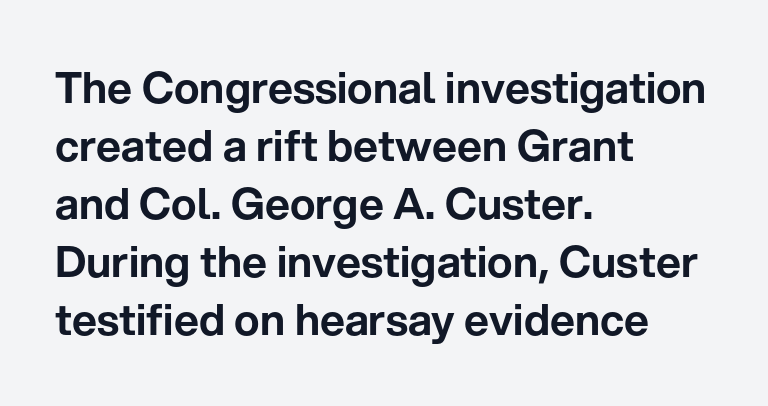
The image shows 43 px sans-serif type, upright; set left-aligned, normal line spacing (1.35x), normal letter spacing, not underlined; low stroke contrast and a medium x-height.
